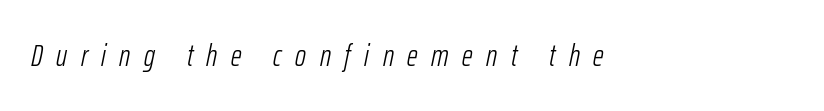
Q: Is the text bold? A: No.
Q: Is the text italic (slanted)? A: Yes, it leans right by about 12 degrees.
Q: Is the text underlined? A: No.
Q: Is the spacing between letters normal or unusually wide? A: Unusually wide.
Q: Width (condensed, normal, or wide)? A: Condensed.
Q: Stroke contrast? A: Low.
Q: x-height? A: Medium.
Q: Monospaced? A: No.
